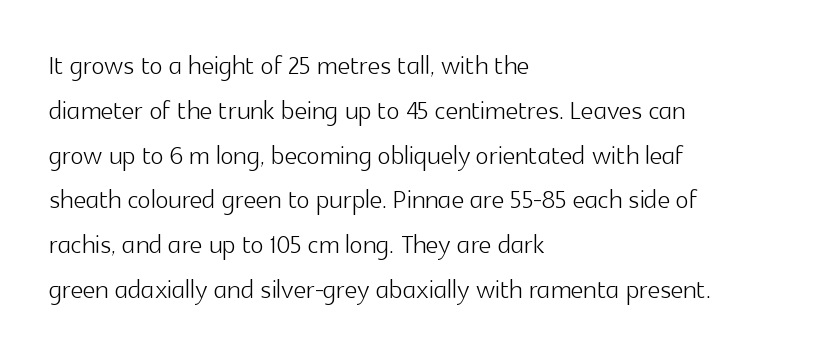
{"serif": "no", "italic": "no", "bold": "no", "weight": "light", "width": "normal", "x_height": "medium", "monospaced": "no", "underline": "no", "align": "left", "line_spacing": "normal", "line_spacing_ratio": 1.28, "letter_spacing": "normal", "letter_spacing_em": 0.0, "glyph_px": 35}
